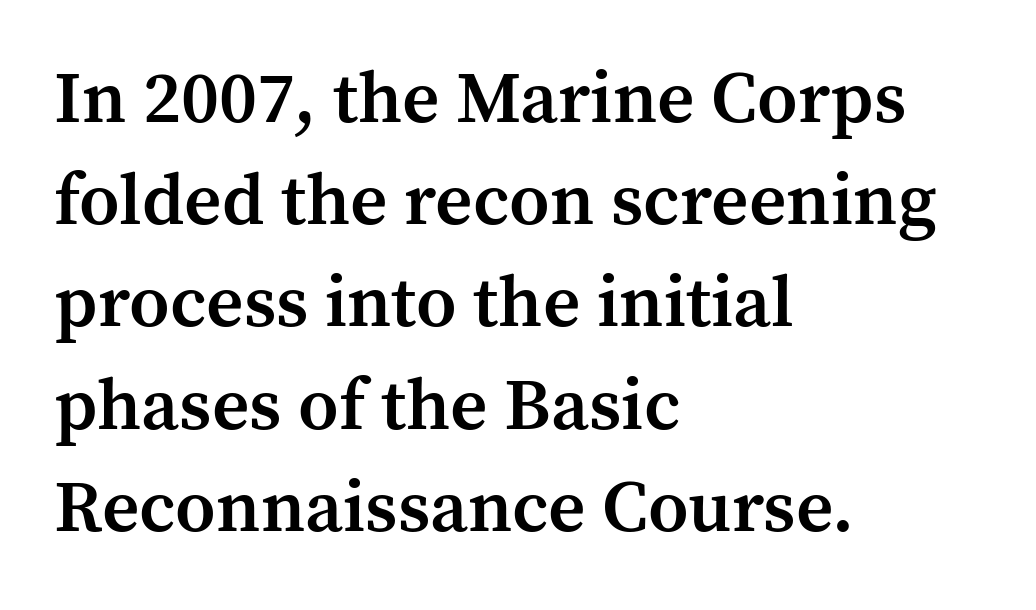
Q: Is the text bold? A: Semi-bold.
Q: Is the text italic (slanted)? A: No, it is upright.
Q: Is the typeface a serif or a sans-serif typeface? A: Serif.
Q: Is the text underlined? A: No.
Q: How is the paragraph aligned? A: Left-aligned.
Q: Is the spacing between letters normal or unusually wide? A: Normal.
Q: Is the spacing between lines tight, normal or loose? A: Normal.
Q: Width (condensed, normal, or wide)? A: Normal.
Q: Stroke contrast? A: Medium.
Q: x-height? A: Medium.
Q: Monospaced? A: No.
